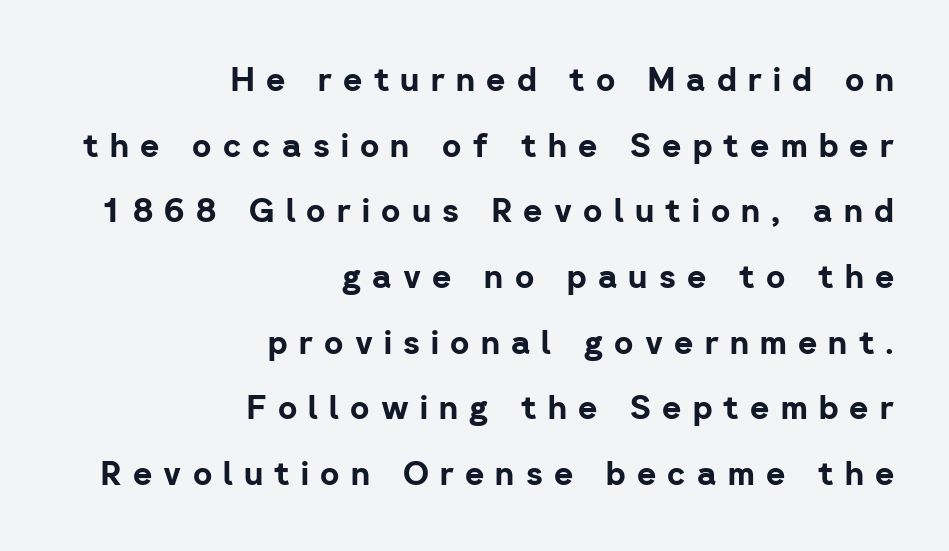
{"serif": "no", "italic": "no", "bold": "yes", "weight": "bold", "width": "normal", "stroke_contrast": "low", "x_height": "medium", "monospaced": "no", "underline": "no", "align": "right", "line_spacing": "loose", "line_spacing_ratio": 1.99, "letter_spacing": "wide", "letter_spacing_em": 0.34, "glyph_px": 33}
